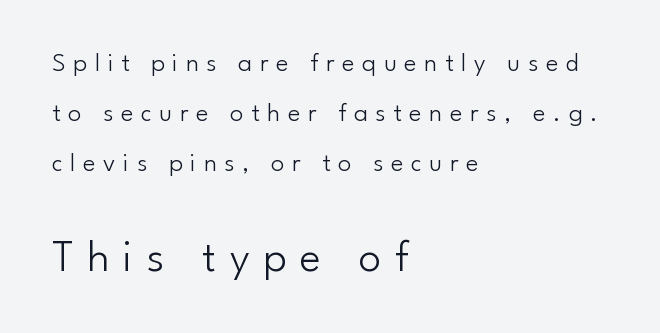
{"serif": "no", "italic": "no", "bold": "no", "weight": "light", "width": "normal", "stroke_contrast": "low", "x_height": "small", "monospaced": "no", "underline": "no", "align": "left", "line_spacing": "loose", "line_spacing_ratio": 1.93, "letter_spacing": "wide", "letter_spacing_em": 0.3, "larger_block": "second", "size_ratio": 1.73, "glyph_px": 45}
